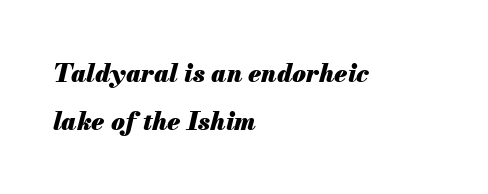
Lines of text with bare space underneath. Quick note: italic. Bold? Absolutely — the strokes are thick and heavy. These lines are set flush left with a ragged right edge. How would I describe the line gaps? Wide and relaxed.
